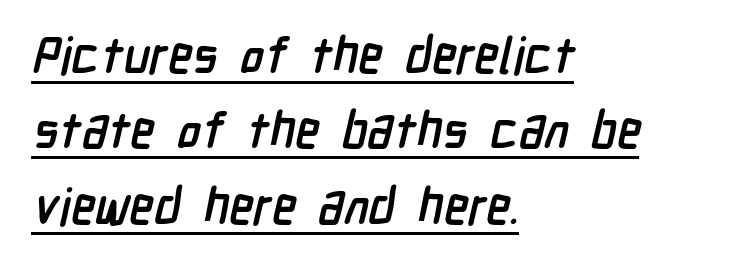
These lines carry a lot of weight — the face is fully bold. The leading is moderate, giving the passage an even texture. Unlike a traditional serif, this face leaves its strokes unadorned. Horizontally, the lines are justified to the leading edge only.
